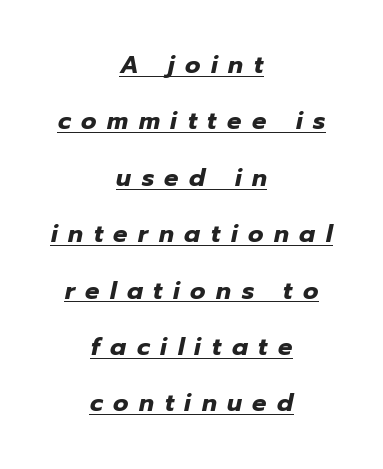
Q: Is the text bold? A: Yes.
Q: Is the text italic (slanted)? A: Yes, it leans right by about 12 degrees.
Q: Is the text underlined? A: Yes.
Q: How is the paragraph aligned? A: Centered.
Q: Is the spacing between letters normal or unusually wide? A: Unusually wide.
Q: Is the spacing between lines tight, normal or loose? A: Loose.
